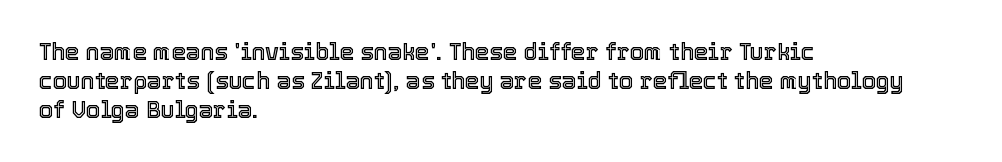
Posture: straight, roman, zero tilt. The passage shown is not underscored anywhere. The rendering anchors every line to the left-hand side. The gaps between neighbouring characters are ordinary and unremarkable.
